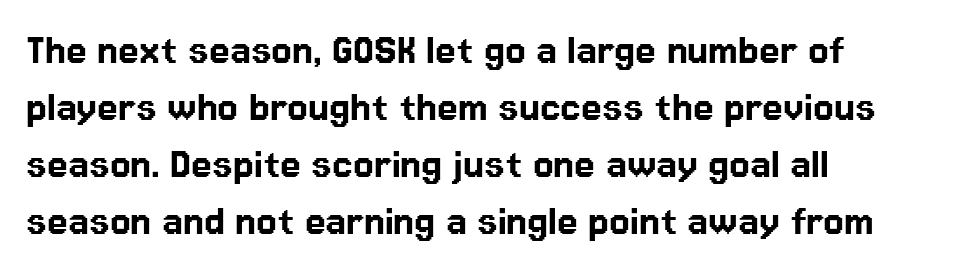
{"serif": "no", "italic": "no", "width": "normal", "stroke_contrast": "low", "x_height": "medium", "monospaced": "no", "underline": "no", "align": "left", "line_spacing_ratio": 1.21, "letter_spacing": "normal", "letter_spacing_em": 0.0, "glyph_px": 47}
